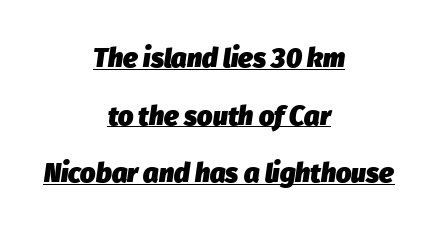
The image shows 27 px bold type, italic (leaning right); set centered, loose line spacing (2.13x), normal letter spacing, underlined.
